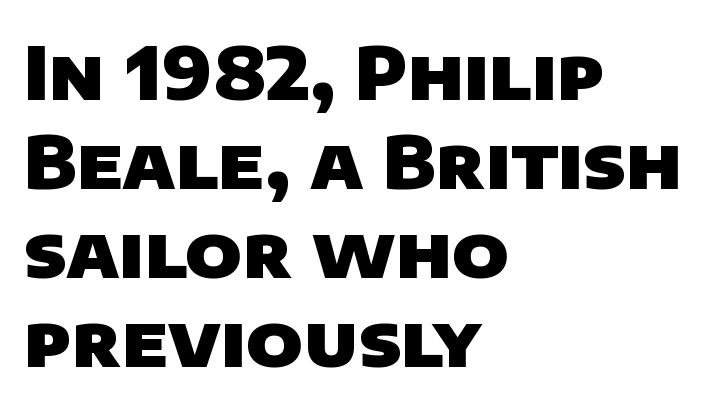
These lines are rendered in a variable-pitch font. Heft: maximum for text — a bold. Glance below the letters and you will spot only blank space. Caption: multi-line text, flush left, ragged right. Grotesque or geometric, the face here clearly has no serifs. The line texture is even and compact thanks to regular tracking.
